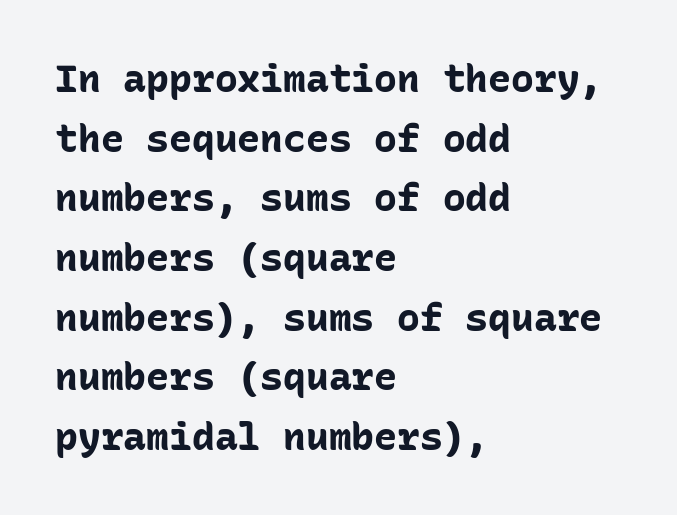
Q: Is the text bold? A: Yes.
Q: Is the text italic (slanted)? A: No, it is upright.
Q: Is the typeface a serif or a sans-serif typeface? A: Sans-serif.
Q: Is the text underlined? A: No.
Q: How is the paragraph aligned? A: Left-aligned.
Q: Is the spacing between letters normal or unusually wide? A: Normal.
Q: Is the spacing between lines tight, normal or loose? A: Normal.
Q: Width (condensed, normal, or wide)? A: Normal.
Q: Stroke contrast? A: Low.
Q: x-height? A: Medium.
Q: Monospaced? A: Yes.
